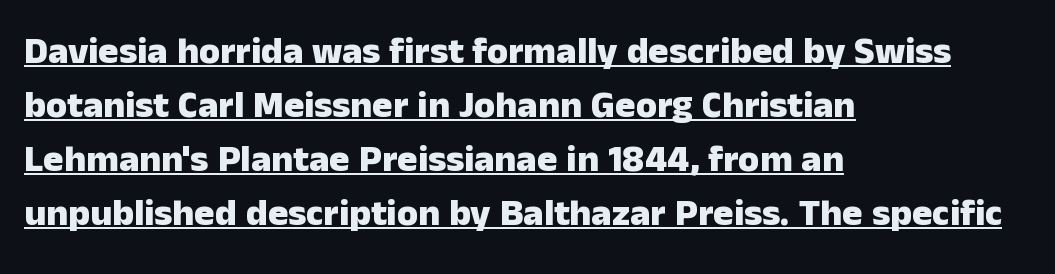
The image shows 38 px heavy sans-serif type, upright; set left-aligned, normal line spacing (1.42x), normal letter spacing, underlined; low stroke contrast and a medium x-height.
